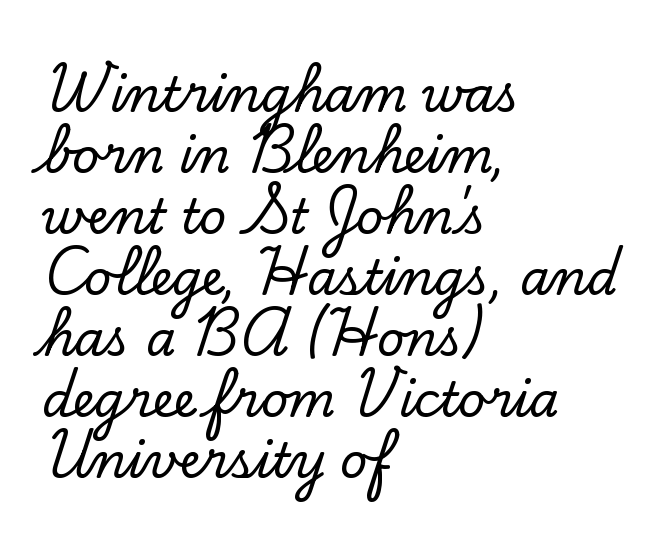
Q: Is the text italic (slanted)? A: Yes.
Q: Is the typeface a serif or a sans-serif typeface? A: Serif.
Q: Is the text underlined? A: No.
Q: How is the paragraph aligned? A: Left-aligned.
Q: Is the spacing between letters normal or unusually wide? A: Normal.
Q: Is the spacing between lines tight, normal or loose? A: Normal.
Q: Width (condensed, normal, or wide)? A: Normal.
Q: Stroke contrast? A: Low.
Q: x-height? A: Small.
Q: Monospaced? A: No.
